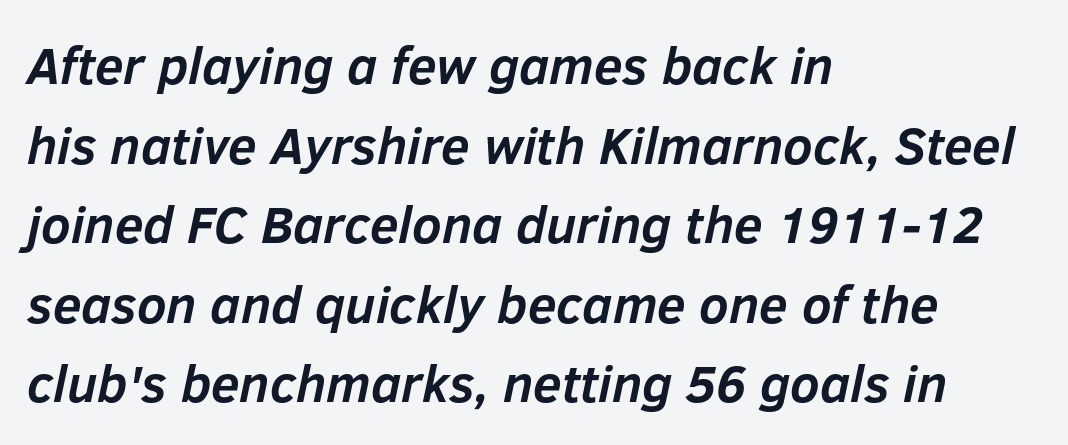
The image shows 52 px semibold type, italic (leaning right); set left-aligned, normal line spacing (1.53x), normal letter spacing, not underlined; low stroke contrast and a medium x-height.
